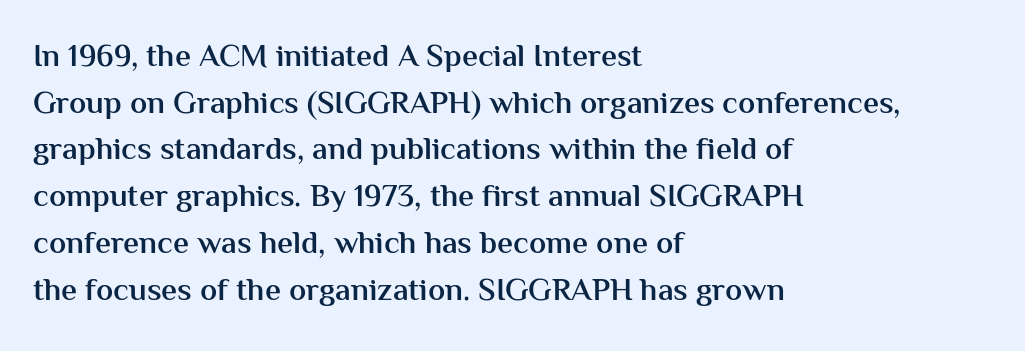
Plain, unruled lines of type. Horizontal alignment here is leftward, the default for most running prose. The rows are spaced the way most documents space them. The letters sit at their default tracking, neither squeezed nor spread. Varying glyph widths throughout — classic text-font behaviour.
